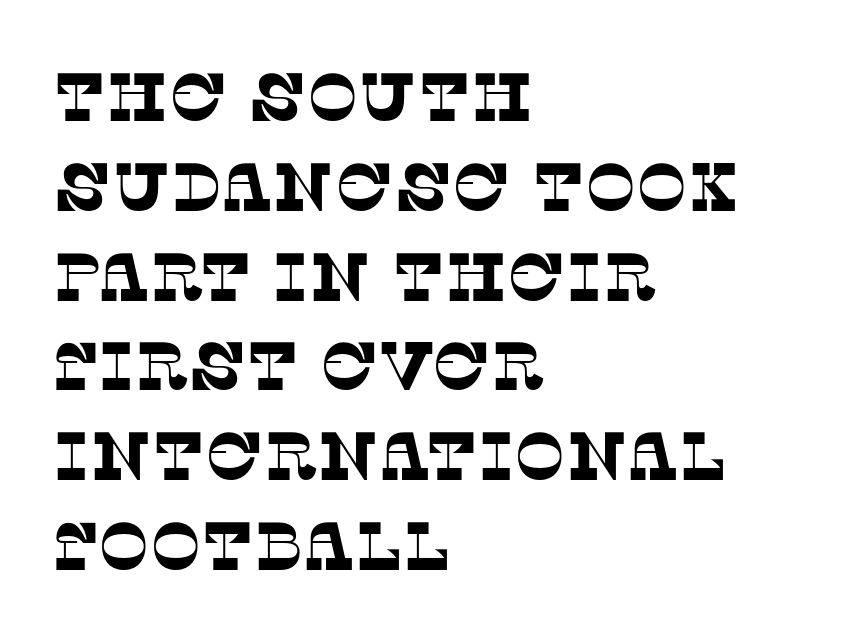
Q: Is the typeface a serif or a sans-serif typeface? A: Serif.
Q: Is the text underlined? A: No.
Q: How is the paragraph aligned? A: Left-aligned.
Q: Is the spacing between letters normal or unusually wide? A: Normal.
Q: Is the spacing between lines tight, normal or loose? A: Normal.
Q: Width (condensed, normal, or wide)? A: Normal.
Q: Stroke contrast? A: Low.
Q: x-height? A: Large.
Q: Monospaced? A: No.
